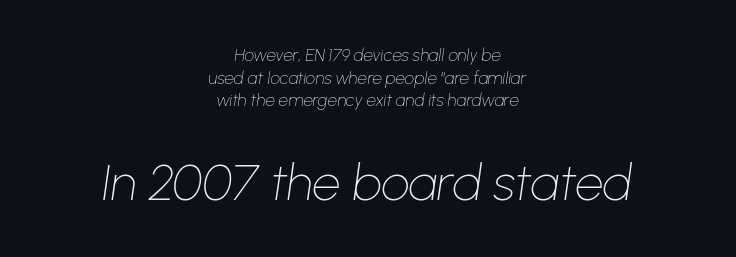
It's the slanting kind of type. Nobody touched the tracking dial on this one. Short and long lines alike share a common midpoint. Each letter keeps its own natural width here, so spacing adapts to shape. Each stroke keeps to a modest, everyday thickness or less.
